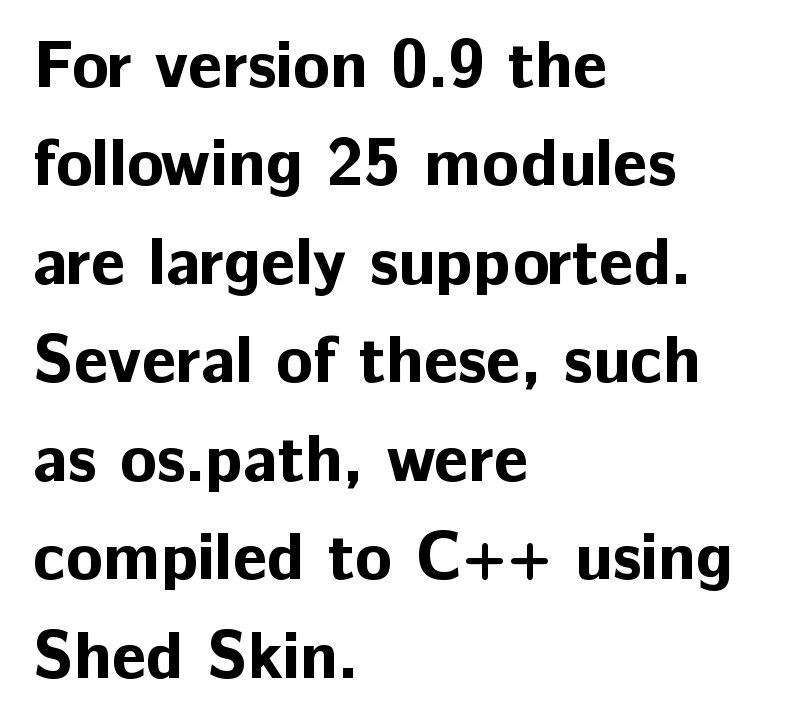
Notice how the passage keeps a crisp vertical edge on the left only. This sample uses an upright cut, with every glyph sitting square on the baseline. How are the letters spaced? Ordinarily, with no added tracking. Descenders hang freely into open space. Are there feet on the stems? There aren't — it's a sans.
